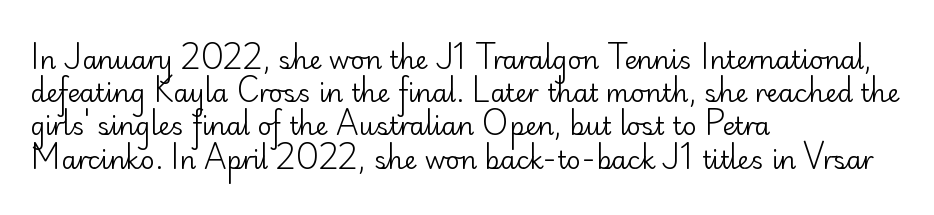
{"italic": "no", "bold": "no", "underline": "no", "align": "left", "line_spacing": "normal", "line_spacing_ratio": 1.33, "letter_spacing": "normal", "letter_spacing_em": 0.0, "glyph_px": 25}
